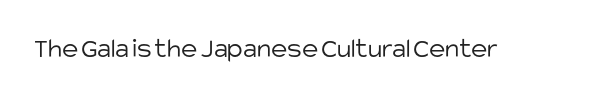
The image shows 28 px light sans-serif type, upright; set normal letter spacing, not underlined; low stroke contrast and a large x-height.
